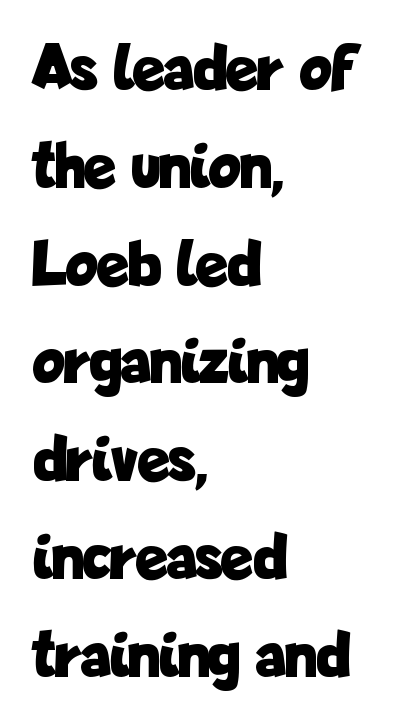
Q: Is the text bold? A: Yes.
Q: Is the text italic (slanted)? A: No, it is upright.
Q: Is the typeface a serif or a sans-serif typeface? A: Sans-serif.
Q: Is the text underlined? A: No.
Q: How is the paragraph aligned? A: Left-aligned.
Q: Is the spacing between letters normal or unusually wide? A: Normal.
Q: Is the spacing between lines tight, normal or loose? A: Normal.
Q: Width (condensed, normal, or wide)? A: Condensed.
Q: Stroke contrast? A: Low.
Q: x-height? A: Medium.
Q: Monospaced? A: No.
